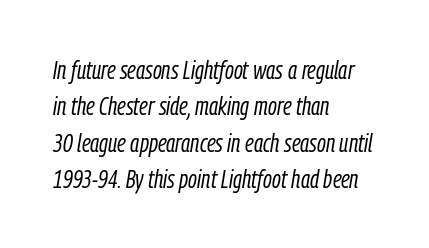
The image shows 26 px text type, italic (leaning right); set left-aligned, normal line spacing (1.4x), normal letter spacing, not underlined.
